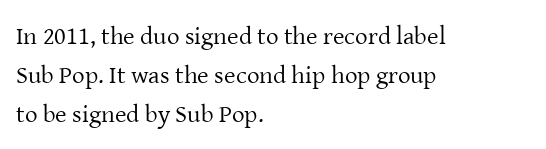
Is this a heavy cut? Hardly; it is regular or lighter. In CSS terms this would be text-align: left. Words appear dense and cohesive because spacing is normal. The gap between lines stays unmarked. Reading down the column, the eye jumps a familiar distance to each next line. This is roman type, the default non-slanted kind.
